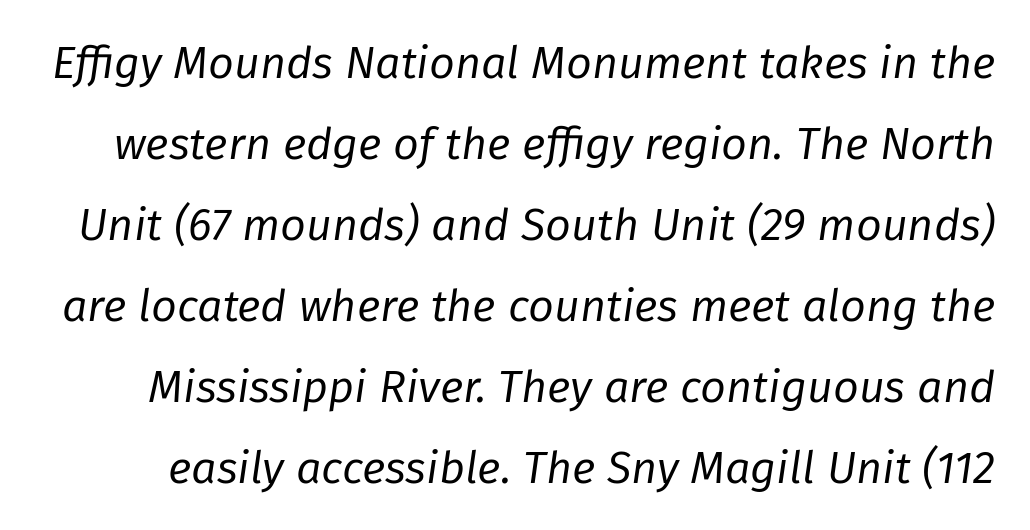
The image shows 45 px regular-weight type, italic (leaning right); set line spacing 1.8x, normal letter spacing, not underlined; low stroke contrast and a medium x-height.
